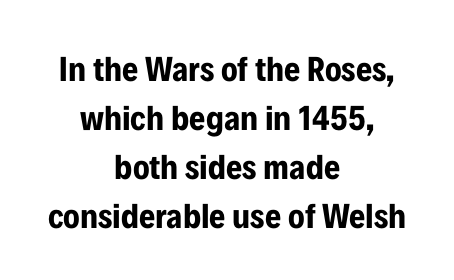
The image shows 35 px bold, condensed sans-serif type, upright; set centered, normal line spacing (1.4x), normal letter spacing, not underlined; low stroke contrast and a medium x-height.
